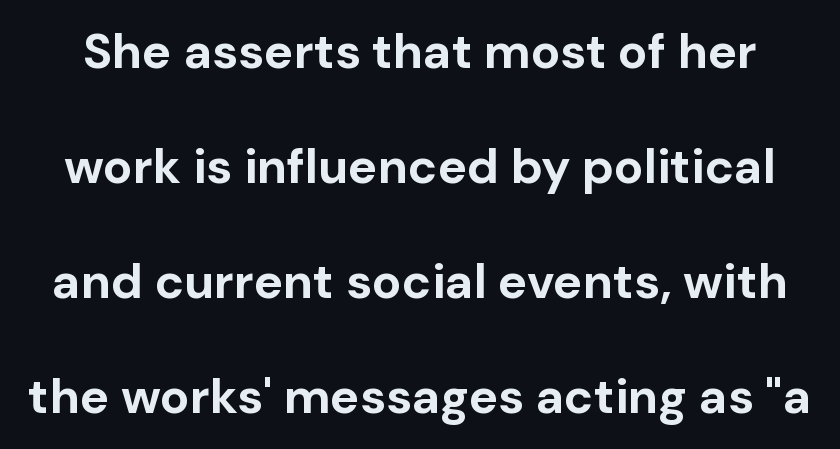
The block of text is sparse from top to bottom, with ample space between rows. Each glyph is drawn with heavy, bold strokes. Classification — sans serif. Tracking here is standard; glyphs follow each other at the usual distance.
